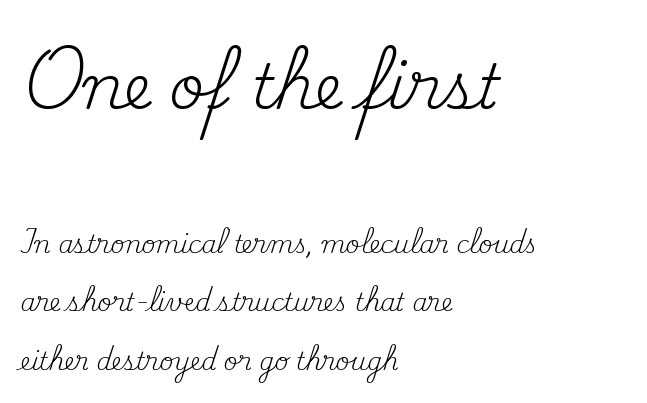
The image shows 61 px regular-weight serif type; set left-aligned, loose line spacing (2.44x), normal letter spacing, not underlined; the first (top) block is 2.54x larger; medium stroke contrast and a small x-height.
